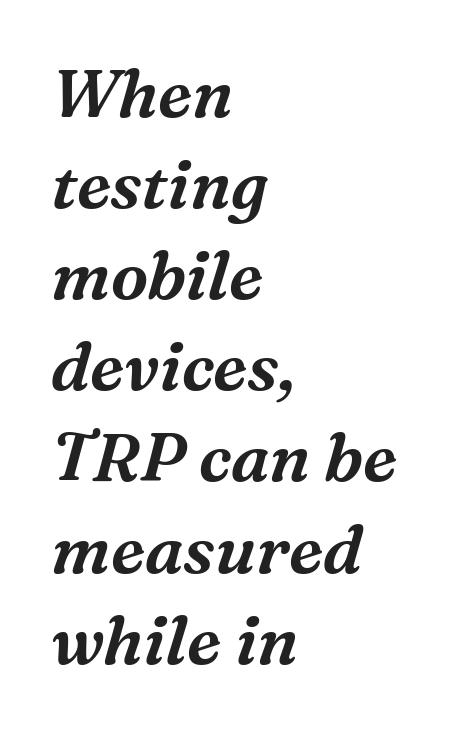
Q: Is the text italic (slanted)? A: Yes, it leans right by about 16 degrees.
Q: Is the typeface a serif or a sans-serif typeface? A: Serif.
Q: Is the text underlined? A: No.
Q: How is the paragraph aligned? A: Left-aligned.
Q: Is the spacing between letters normal or unusually wide? A: Normal.
Q: Is the spacing between lines tight, normal or loose? A: Normal.
Q: Width (condensed, normal, or wide)? A: Normal.
Q: Stroke contrast? A: Medium.
Q: x-height? A: Medium.
Q: Monospaced? A: No.
